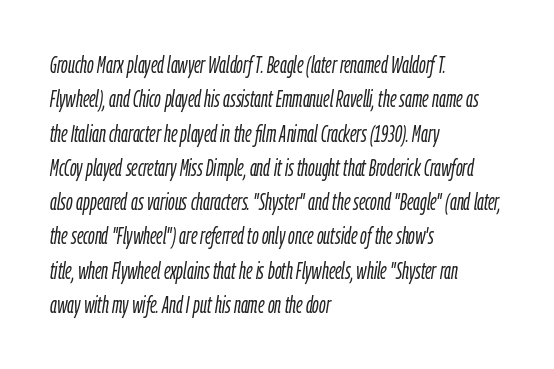
Q: Is the text bold? A: No.
Q: Is the text italic (slanted)? A: Yes, it leans right by about 9 degrees.
Q: Is the text underlined? A: No.
Q: How is the paragraph aligned? A: Left-aligned.
Q: Is the spacing between letters normal or unusually wide? A: Normal.
Q: Is the spacing between lines tight, normal or loose? A: Normal.
